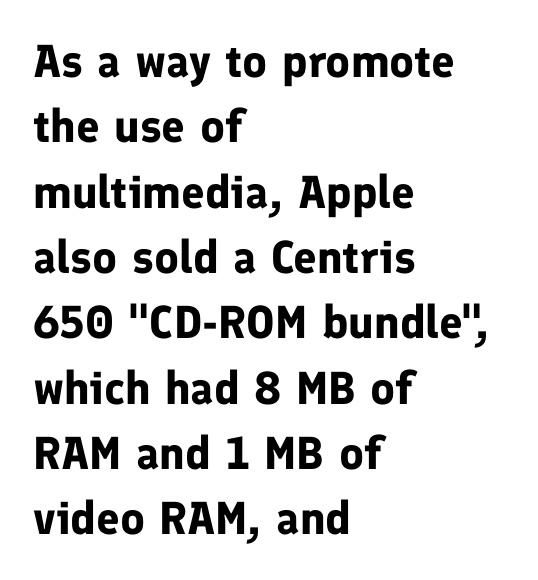
Weight: bold. Is there much room between lines? A standard amount, neither cramped nor airy. Nope, not italic — everything's standing straight. The rendering shows plain stroke endings on the letterforms — a sans-serif design.
